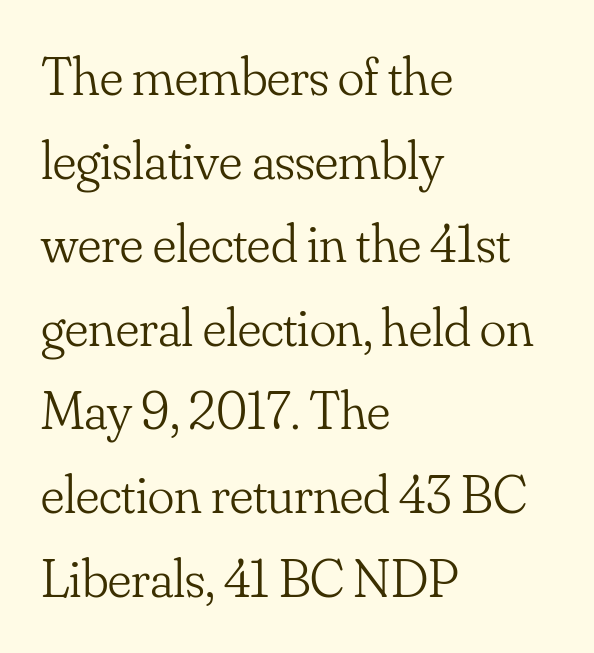
Q: Is the text bold? A: No.
Q: Is the text italic (slanted)? A: No, it is upright.
Q: Is the typeface a serif or a sans-serif typeface? A: Serif.
Q: Is the text underlined? A: No.
Q: How is the paragraph aligned? A: Left-aligned.
Q: Is the spacing between letters normal or unusually wide? A: Normal.
Q: Is the spacing between lines tight, normal or loose? A: Normal.
Q: Width (condensed, normal, or wide)? A: Normal.
Q: Stroke contrast? A: Low.
Q: x-height? A: Small.
Q: Monospaced? A: No.
